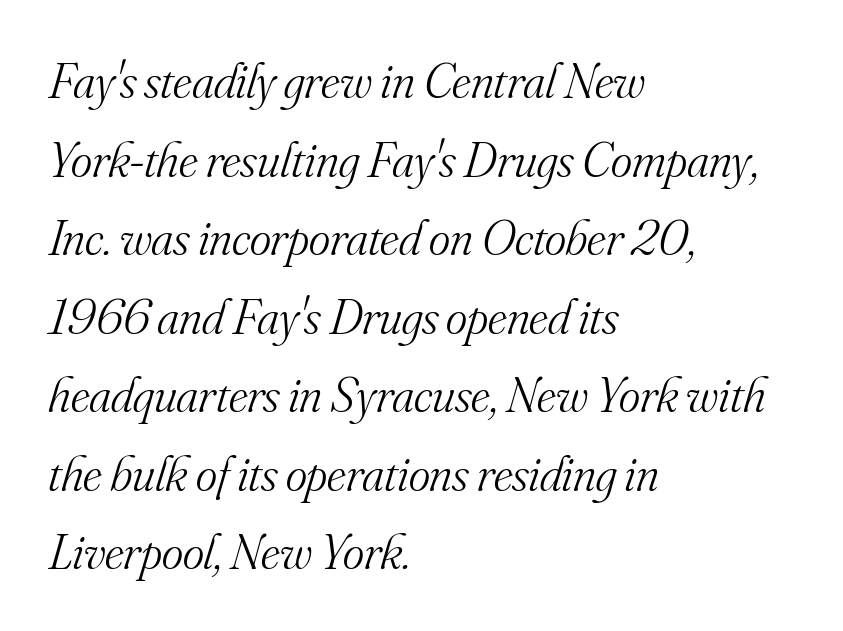
The image shows 51 px light serif type, italic (leaning right); set left-aligned, normal line spacing (1.54x), normal letter spacing, not underlined; medium stroke contrast and a small x-height.
